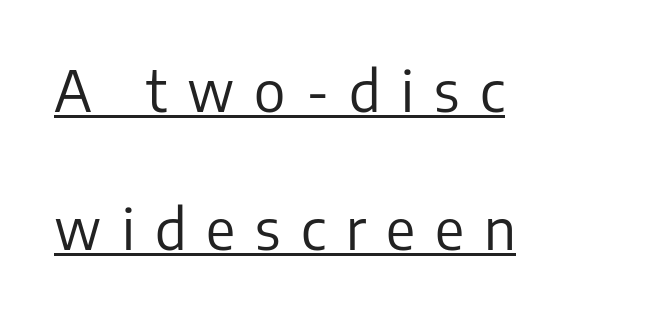
Q: Is the text bold? A: No.
Q: Is the text italic (slanted)? A: No, it is upright.
Q: Is the typeface a serif or a sans-serif typeface? A: Sans-serif.
Q: Is the text underlined? A: Yes.
Q: How is the paragraph aligned? A: Left-aligned.
Q: Is the spacing between letters normal or unusually wide? A: Unusually wide.
Q: Is the spacing between lines tight, normal or loose? A: Loose.
Q: Width (condensed, normal, or wide)? A: Normal.
Q: Stroke contrast? A: Low.
Q: x-height? A: Medium.
Q: Monospaced? A: No.
